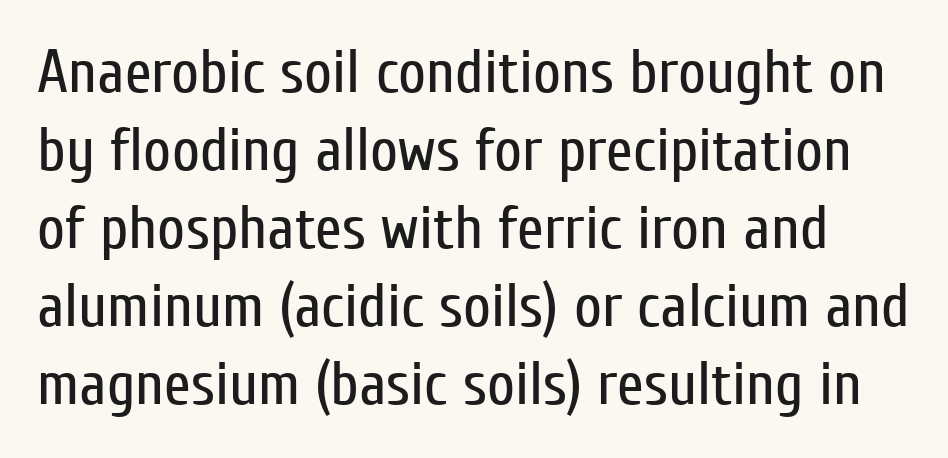
Q: Is the text bold? A: No.
Q: Is the text italic (slanted)? A: No, it is upright.
Q: Is the typeface a serif or a sans-serif typeface? A: Sans-serif.
Q: Is the text underlined? A: No.
Q: Is the spacing between letters normal or unusually wide? A: Normal.
Q: Is the spacing between lines tight, normal or loose? A: Normal.
Q: Width (condensed, normal, or wide)? A: Condensed.
Q: Stroke contrast? A: Low.
Q: x-height? A: Medium.
Q: Monospaced? A: No.
